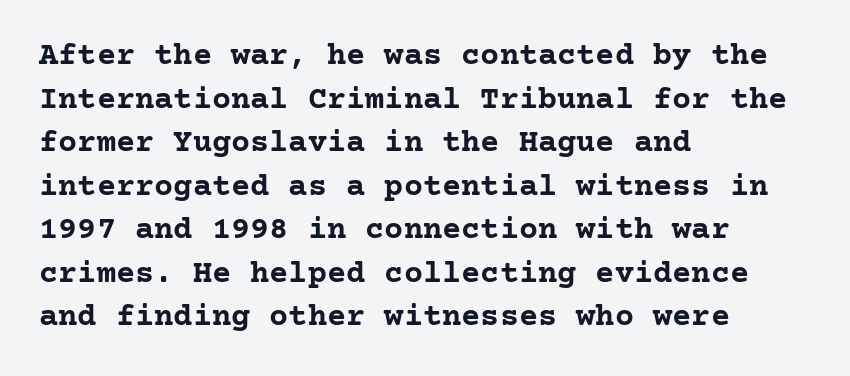
I'd describe the lettering as bold — thick and assertive. Is the letter spacing exaggerated? No — it looks like the ordinary default. This sample uses an upright cut, with every glyph sitting square on the baseline. The line-height multiplier appears to be the usual default. Each letter's strokes conclude with small projecting serifs.
